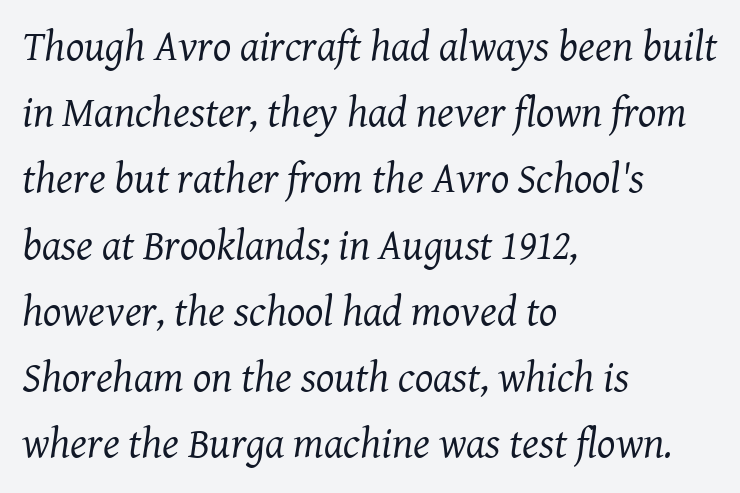
The image shows 43 px regular-weight serif type, italic (leaning right); set left-aligned, normal line spacing (1.54x), normal letter spacing, not underlined; medium stroke contrast and a medium x-height.
